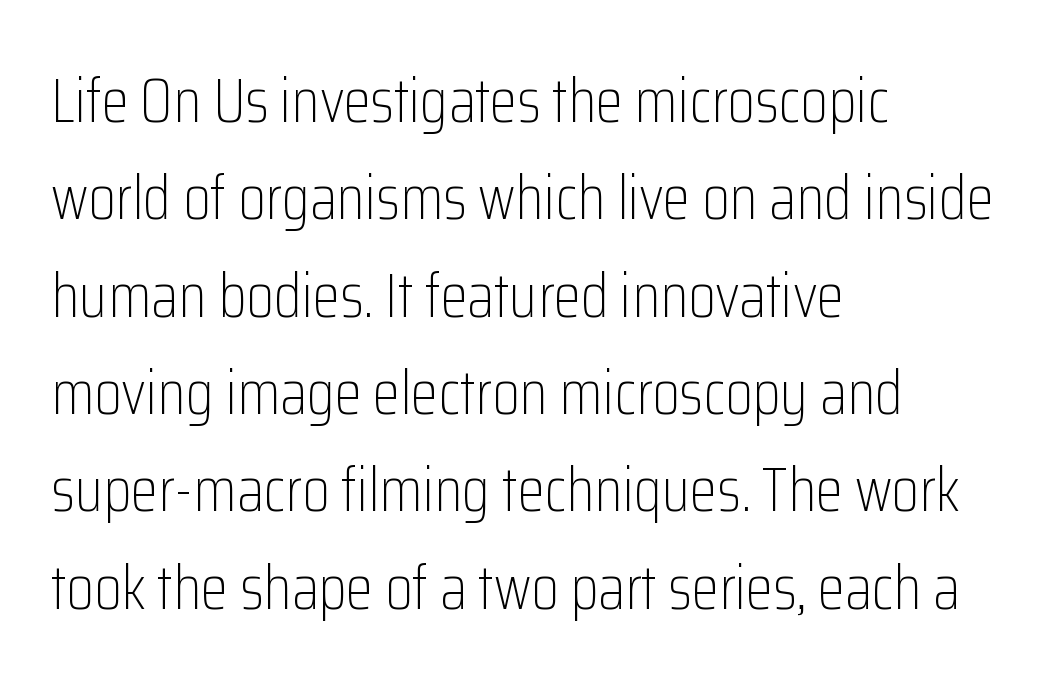
The image shows 62 px light, condensed sans-serif type, upright; set left-aligned, normal line spacing (1.57x), normal letter spacing, not underlined; low stroke contrast and a medium x-height.
